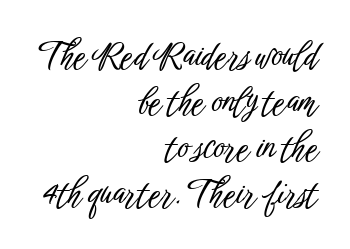
Q: Is the text italic (slanted)? A: Yes.
Q: Is the typeface a serif or a sans-serif typeface? A: Sans-serif.
Q: Is the text underlined? A: No.
Q: How is the paragraph aligned? A: Right-aligned.
Q: Is the spacing between letters normal or unusually wide? A: Normal.
Q: Is the spacing between lines tight, normal or loose? A: Normal.
Q: Width (condensed, normal, or wide)? A: Condensed.
Q: Stroke contrast? A: Low.
Q: x-height? A: Medium.
Q: Monospaced? A: No.
